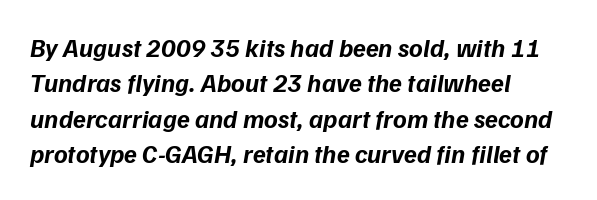
A typesetter would mark this as italic. Heavy, bold letterforms. The face used here is rendered with its standard letterfit. The space directly below the letters is spotless. A typesetter would call this leading conventional body-copy spacing.
